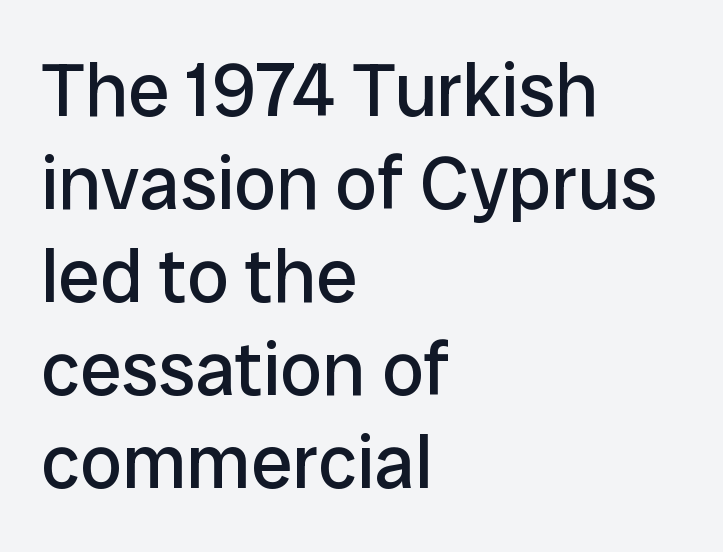
Q: Is the text bold? A: No.
Q: Is the text italic (slanted)? A: No, it is upright.
Q: Is the typeface a serif or a sans-serif typeface? A: Sans-serif.
Q: Is the text underlined? A: No.
Q: How is the paragraph aligned? A: Left-aligned.
Q: Is the spacing between letters normal or unusually wide? A: Normal.
Q: Width (condensed, normal, or wide)? A: Normal.
Q: Stroke contrast? A: Low.
Q: x-height? A: Medium.
Q: Monospaced? A: No.
